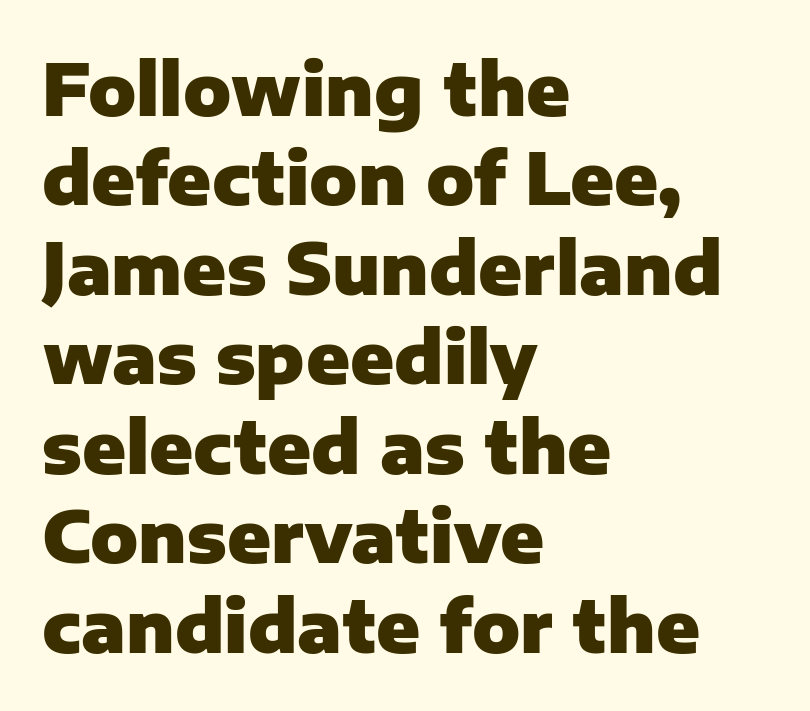
The image shows 71 px heavy sans-serif type, upright; set left-aligned, normal line spacing (1.26x), normal letter spacing, not underlined; low stroke contrast and a medium x-height.
